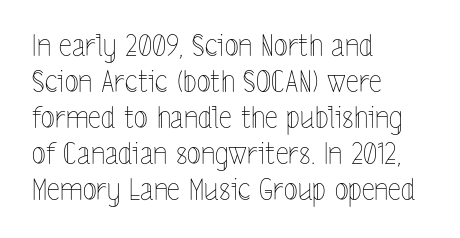
Heft: none added — not bold. The rendering uses natural spacing where letterforms have individual widths. The gaps between neighbouring characters are ordinary and unremarkable. Horizontal alignment here is leftward, the default for most running prose.
